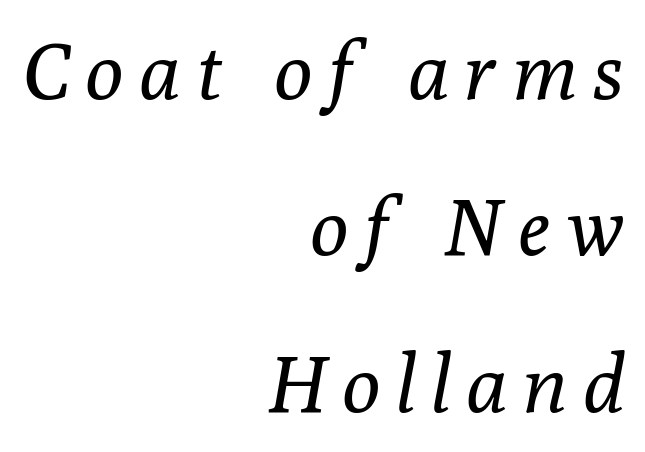
{"serif": "yes", "italic": "yes", "lean": "right", "slant_degrees": 10, "bold": "no", "weight": "regular", "width": "normal", "stroke_contrast": "low", "x_height": "medium", "monospaced": "no", "underline": "no", "align": "right", "line_spacing": "loose", "line_spacing_ratio": 1.98, "letter_spacing": "wide", "letter_spacing_em": 0.21, "glyph_px": 79}
